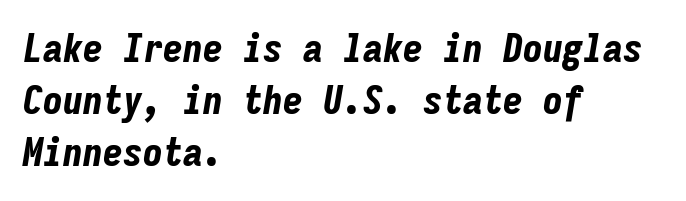
The image shows 40 px bold, condensed type, italic (leaning right), monospaced; set left-aligned, normal line spacing (1.3x), normal letter spacing, not underlined; low stroke contrast and a medium x-height.
